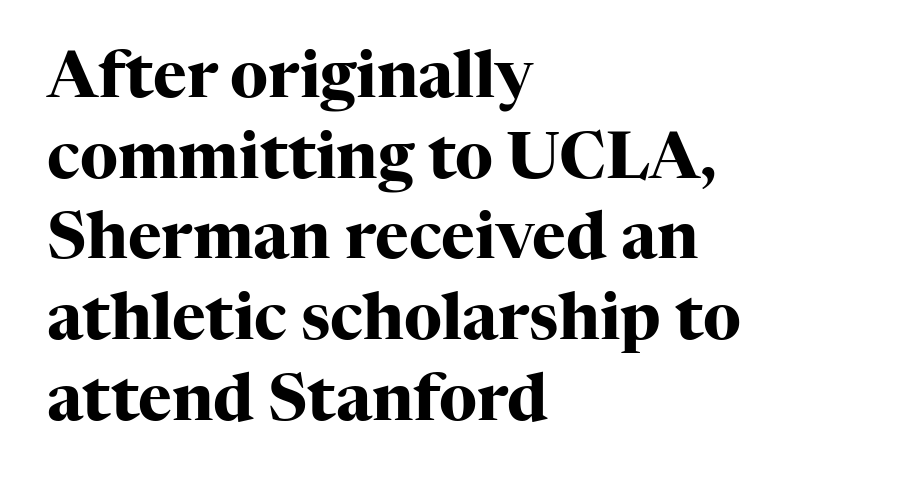
{"serif": "yes", "italic": "no", "bold": "yes", "weight": "heavy", "width": "normal", "stroke_contrast": "high", "x_height": "medium", "monospaced": "no", "underline": "no", "align": "left", "line_spacing": "normal", "line_spacing_ratio": 1.26, "letter_spacing": "normal", "letter_spacing_em": 0.0, "glyph_px": 64}
